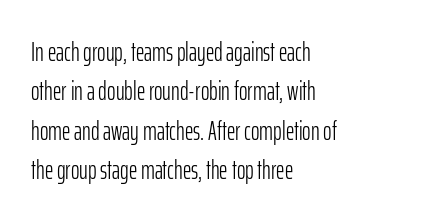
{"italic": "no", "bold": "no", "underline": "no", "align": "left", "line_spacing": "normal", "line_spacing_ratio": 1.51, "letter_spacing": "normal", "letter_spacing_em": 0.0, "glyph_px": 26}
